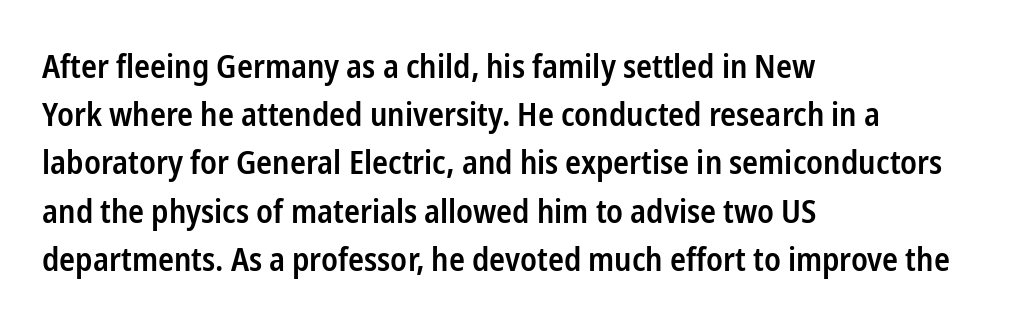
Q: Is the text bold? A: Semi-bold.
Q: Is the text italic (slanted)? A: No, it is upright.
Q: Is the typeface a serif or a sans-serif typeface? A: Sans-serif.
Q: Is the text underlined? A: No.
Q: How is the paragraph aligned? A: Left-aligned.
Q: Is the spacing between letters normal or unusually wide? A: Normal.
Q: Is the spacing between lines tight, normal or loose? A: Normal.
Q: Width (condensed, normal, or wide)? A: Condensed.
Q: Stroke contrast? A: Low.
Q: x-height? A: Medium.
Q: Monospaced? A: No.
